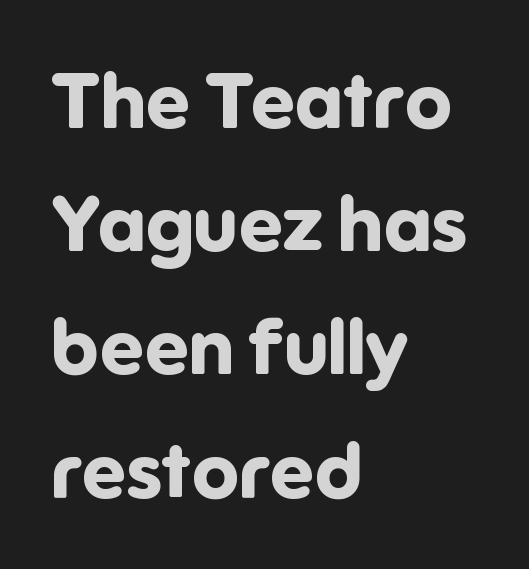
Q: Is the text bold? A: Yes.
Q: Is the text italic (slanted)? A: No, it is upright.
Q: Is the typeface a serif or a sans-serif typeface? A: Sans-serif.
Q: Is the text underlined? A: No.
Q: How is the paragraph aligned? A: Left-aligned.
Q: Is the spacing between letters normal or unusually wide? A: Normal.
Q: Is the spacing between lines tight, normal or loose? A: Normal.
Q: Width (condensed, normal, or wide)? A: Normal.
Q: Stroke contrast? A: Low.
Q: x-height? A: Medium.
Q: Monospaced? A: No.
